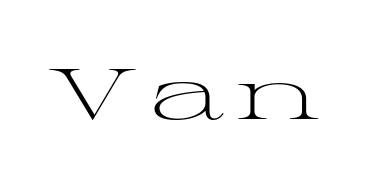
The image shows 71 px light, wide serif type, upright; set not underlined; medium stroke contrast and a medium x-height.
